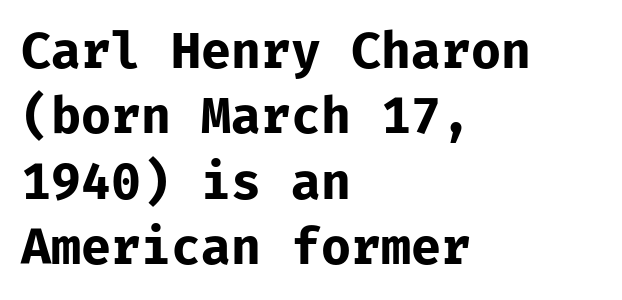
Caption: bold face, heavy strokes. The face used here is monospaced, like something from a code editor. How would I describe the line gaps? Plain and ordinary. The rendering keeps characters at their native spacing. Honestly, there is no underline to notice here at all.
